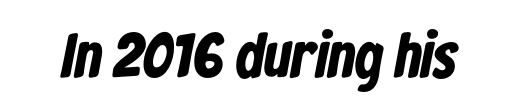
The image shows 63 px bold, condensed sans-serif type; set normal letter spacing, not underlined; low stroke contrast and a medium x-height.
